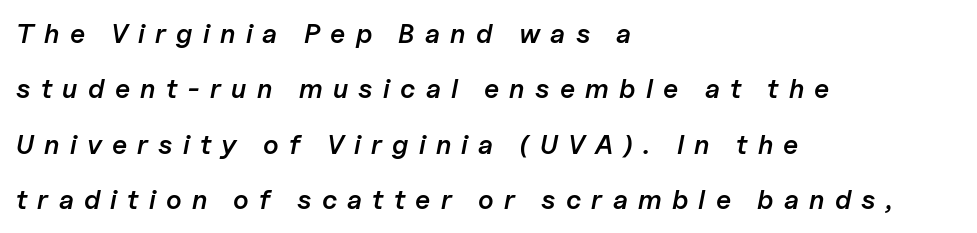
One glance says open: line gaps are wider than usual. Each row of text sits above clean, open space. Teacher's note: observe the even left margin — that is flush-left alignment. Caption: semibold face, moderately heavy strokes. A typesetter would call this heavily tracked-out type.
